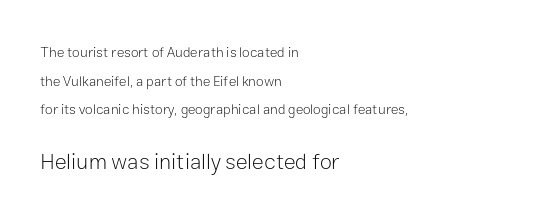
Q: Is the text bold? A: No.
Q: Is the text italic (slanted)? A: No, it is upright.
Q: Is the text underlined? A: No.
Q: How is the paragraph aligned? A: Left-aligned.
Q: Is the spacing between letters normal or unusually wide? A: Normal.
Q: Is the spacing between lines tight, normal or loose? A: Loose.
Q: Which block of text is set in a larger size, the first (top) or the second (bottom)? A: The second (bottom) one.
